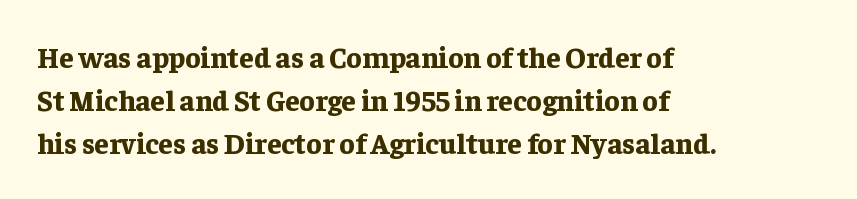
Q: Is the text bold? A: Yes.
Q: Is the text italic (slanted)? A: No, it is upright.
Q: Is the typeface a serif or a sans-serif typeface? A: Serif.
Q: Is the text underlined? A: No.
Q: How is the paragraph aligned? A: Left-aligned.
Q: Is the spacing between letters normal or unusually wide? A: Normal.
Q: Is the spacing between lines tight, normal or loose? A: Normal.
Q: Width (condensed, normal, or wide)? A: Normal.
Q: Stroke contrast? A: Low.
Q: x-height? A: Medium.
Q: Monospaced? A: No.
